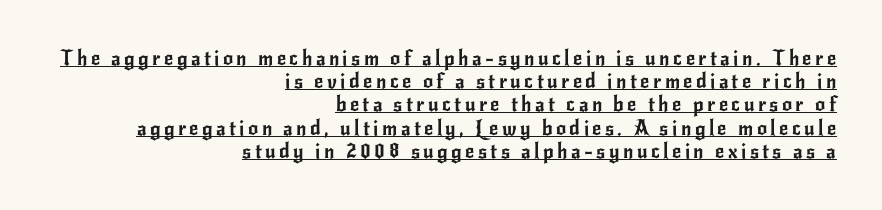
The image shows 20 px text type, upright; set right-aligned, line spacing 1.16x, underlined.
